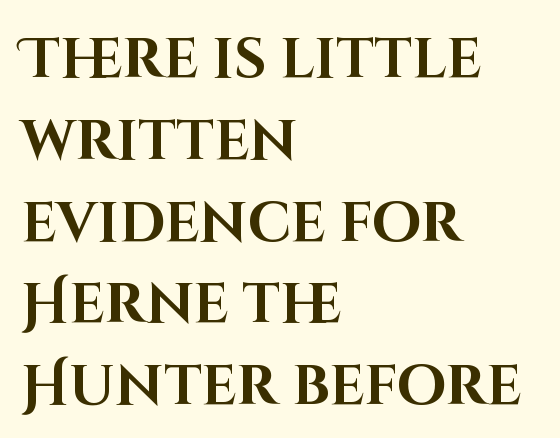
The image shows 56 px bold sans-serif type, upright; set left-aligned, normal line spacing (1.46x), normal letter spacing, not underlined; high stroke contrast and a large x-height.
